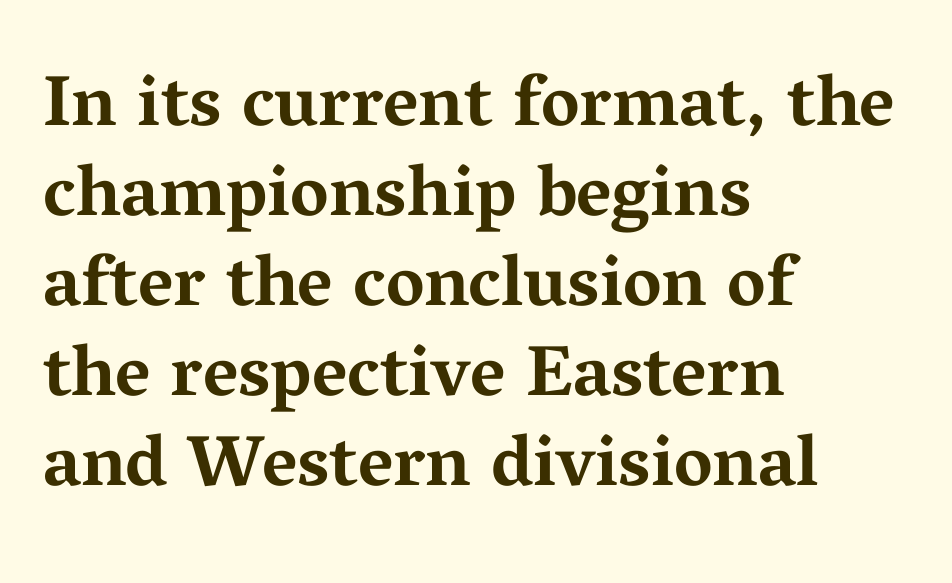
The characters look thick and weighty, a clear bold. Character widths vary here, with narrow letters taking less room than wide ones. Italic? Not at all — the glyphs are vertical. Students, note that the glyphs here touch the page at normal intervals. Small tapered or slab feet sit at the stroke ends, so this counts as serif.
